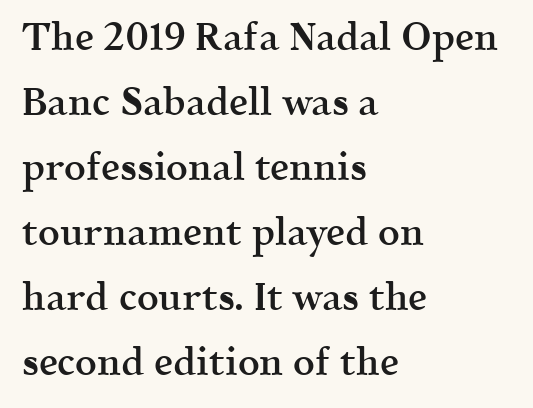
Q: Is the text bold? A: Semi-bold.
Q: Is the text italic (slanted)? A: No, it is upright.
Q: Is the typeface a serif or a sans-serif typeface? A: Serif.
Q: Is the text underlined? A: No.
Q: How is the paragraph aligned? A: Left-aligned.
Q: Is the spacing between letters normal or unusually wide? A: Normal.
Q: Width (condensed, normal, or wide)? A: Normal.
Q: x-height? A: Medium.
Q: Monospaced? A: No.
